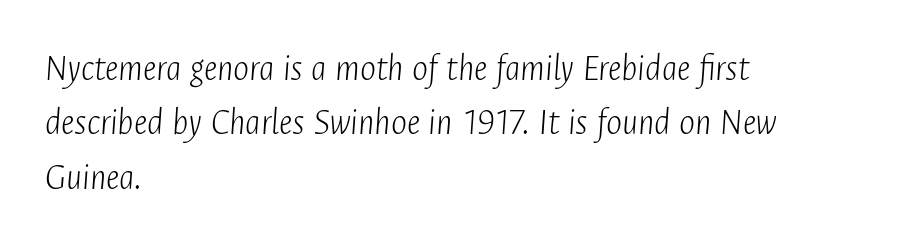
{"italic": "yes", "lean": "right", "slant_degrees": 4, "bold": "no", "weight": "light", "width": "condensed", "stroke_contrast": "low", "x_height": "medium", "monospaced": "no", "underline": "no", "align": "left", "line_spacing": "normal", "line_spacing_ratio": 1.43, "letter_spacing": "normal", "letter_spacing_em": 0.0, "glyph_px": 38}
